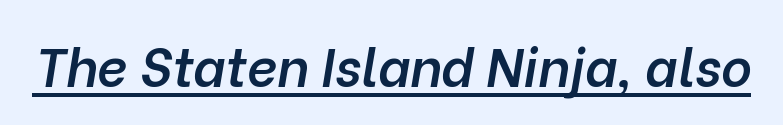
The passage shown is underscored from start to finish. Is the type slanted? Yes — the strokes lean at a clear angle. The characters look somewhat weighty, a semibold short of true bold. Note the varied advance widths — an 'i' is clearly narrower than an 'm'. The passage shown has conventional tracking throughout.
